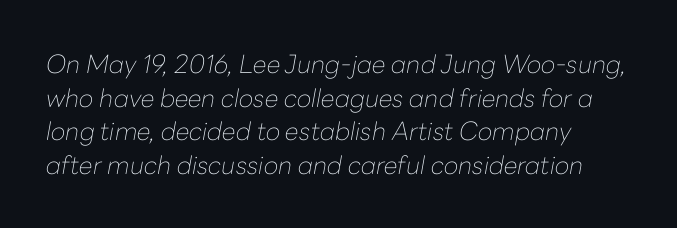
The image shows 25 px text type, italic (leaning right); set left-aligned, normal line spacing (1.35x), normal letter spacing, not underlined.
